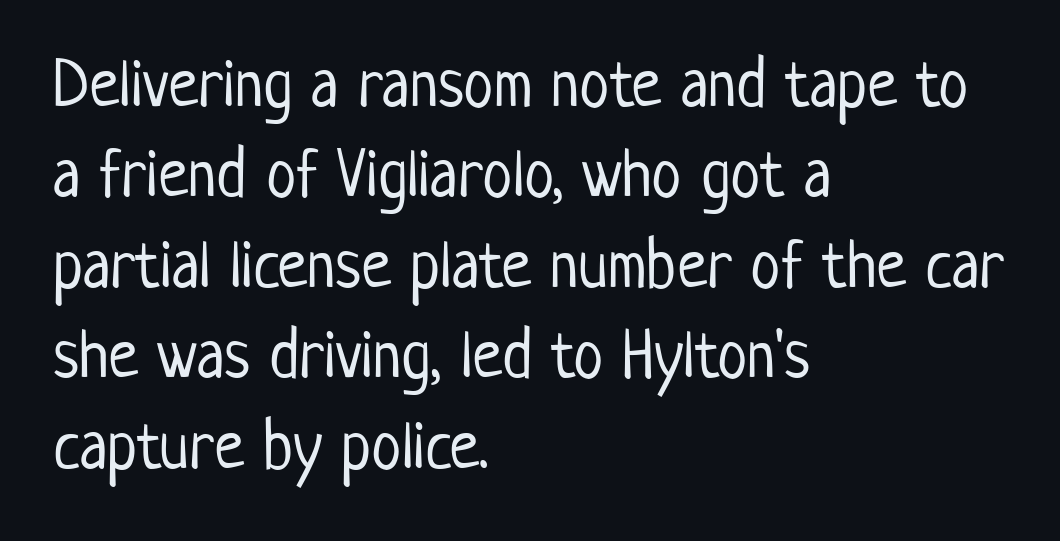
Ascenders rise straight up at ninety degrees. Letterform terminals end flat and unadorned throughout the passage. These lines are rendered in a variable-pitch font. A normal amount of white space separates one row of letters from the next. The foot of each line stays bare and open. Stems here are at most as thick as an everyday book face.
